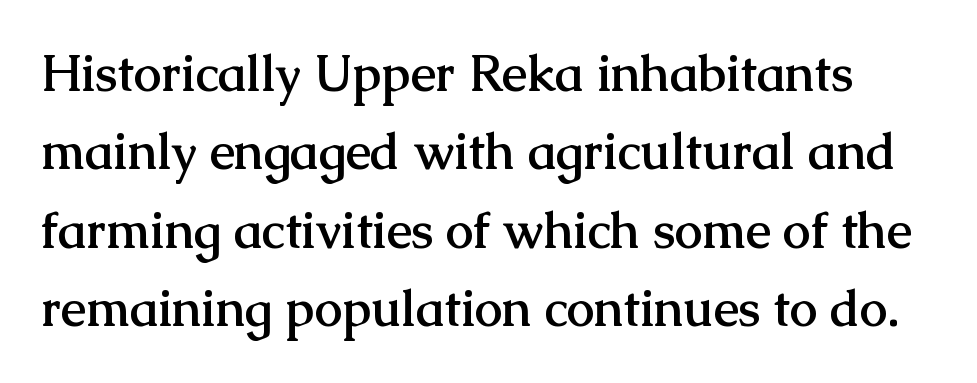
The image shows 50 px semibold serif type, upright; set normal line spacing (1.57x), normal letter spacing, not underlined; medium stroke contrast and a medium x-height.
